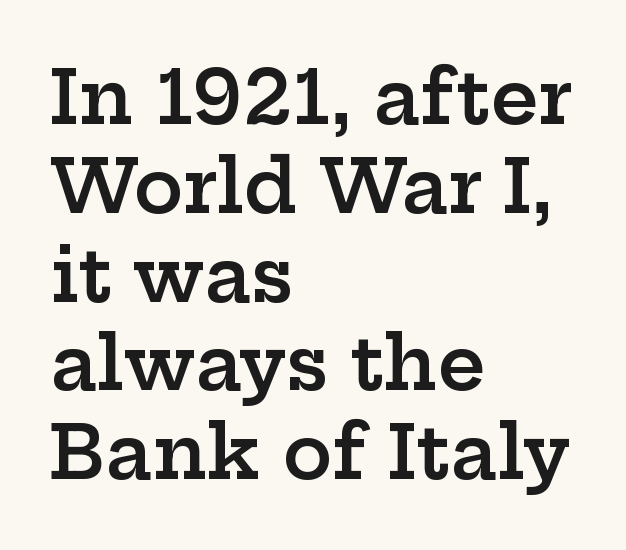
Default kerning and tracking; the words read as compact shapes. The passage shown is typed in a proportional face where columns would drift. Weight check: semibold — heavier than regular, not quite bold. The axis of the letterforms is exactly vertical. Which margin do the lines hug? The left one — the right edge is uneven. The font family rendered here belongs to the serif group.
